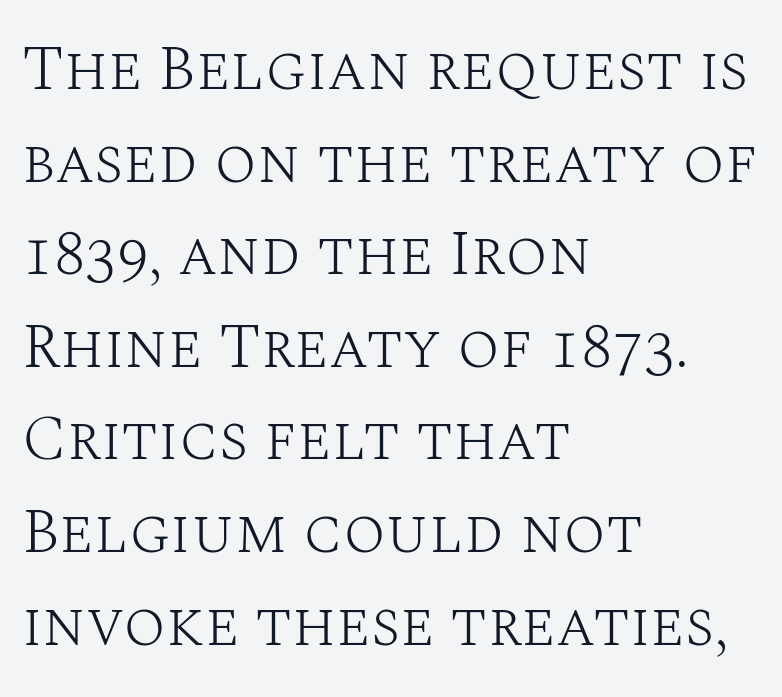
The image shows 63 px light serif type, upright; set left-aligned, normal line spacing (1.47x), normal letter spacing, not underlined; medium stroke contrast and a large x-height.
